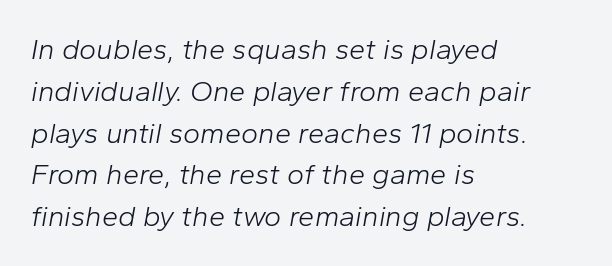
The image shows 29 px light type, italic (leaning right); set left-aligned, normal line spacing (1.44x), normal letter spacing, not underlined; low stroke contrast and a medium x-height.
